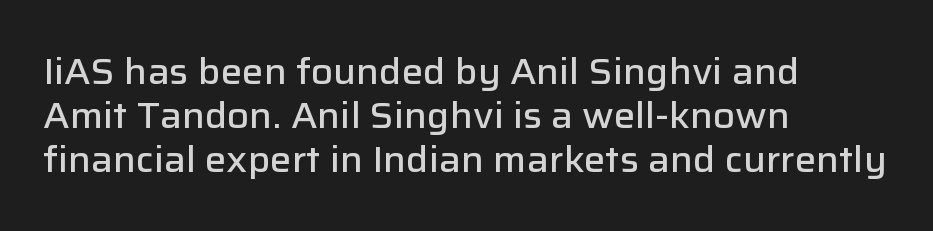
Q: Is the text bold? A: Semi-bold.
Q: Is the text italic (slanted)? A: No, it is upright.
Q: Is the typeface a serif or a sans-serif typeface? A: Sans-serif.
Q: Is the text underlined? A: No.
Q: How is the paragraph aligned? A: Left-aligned.
Q: Is the spacing between letters normal or unusually wide? A: Normal.
Q: Width (condensed, normal, or wide)? A: Normal.
Q: Stroke contrast? A: Low.
Q: x-height? A: Medium.
Q: Monospaced? A: No.
